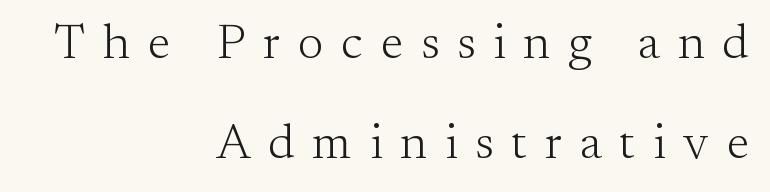
Q: Is the text bold? A: No.
Q: Is the text italic (slanted)? A: No, it is upright.
Q: Is the typeface a serif or a sans-serif typeface? A: Serif.
Q: Is the text underlined? A: No.
Q: How is the paragraph aligned? A: Right-aligned.
Q: Is the spacing between letters normal or unusually wide? A: Unusually wide.
Q: Is the spacing between lines tight, normal or loose? A: Loose.
Q: Width (condensed, normal, or wide)? A: Normal.
Q: Stroke contrast? A: Medium.
Q: x-height? A: Small.
Q: Monospaced? A: No.
